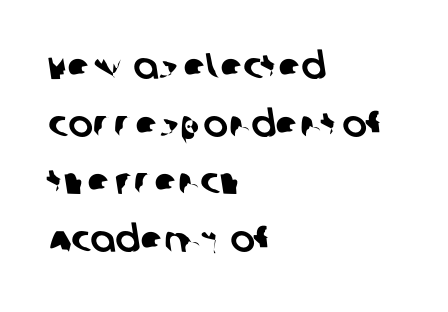
Inter-character spacing is left at the font's built-in metrics. The passage shown is typed in a proportional face where columns would drift. Evenly set lines give the paragraph a standard silhouette. The lines in this sample share a left origin and differ only in where they stop. Check the space under the baseline: it is left empty.
